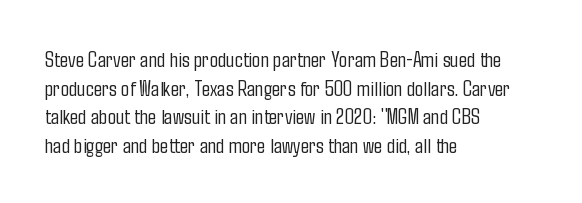
{"italic": "no", "bold": "no", "underline": "no", "align": "left", "line_spacing": "normal", "line_spacing_ratio": 1.3, "letter_spacing": "normal", "letter_spacing_em": 0.0, "glyph_px": 22}
